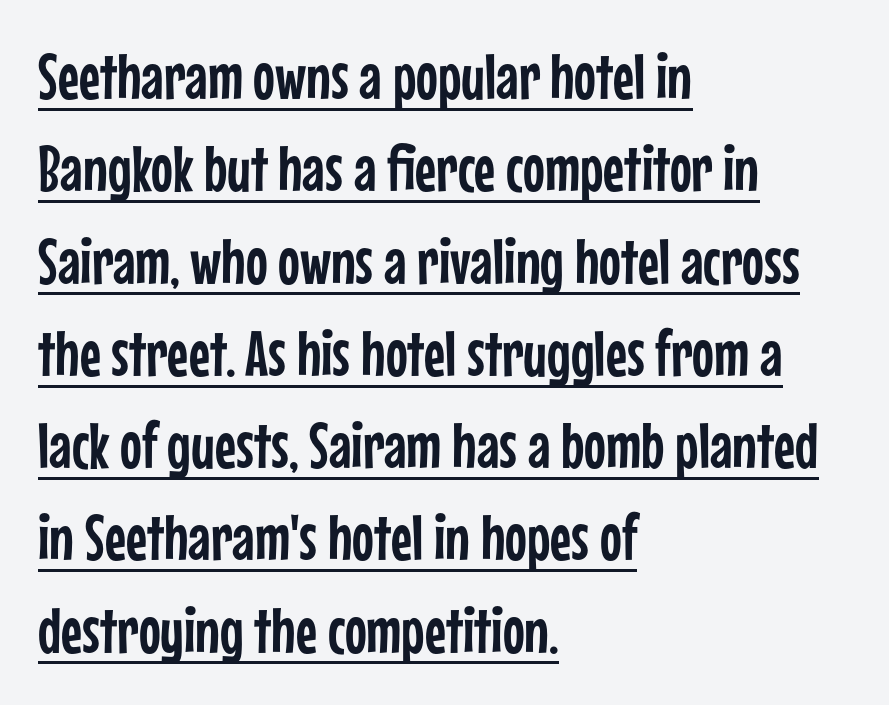
Notice how the stems are strictly vertical — no italics here. Interline gaps are of average width in this sample. Like a heading marked for emphasis, these lines bear an underscore. Note the varied advance widths — an 'i' is clearly narrower than an 'm'.
